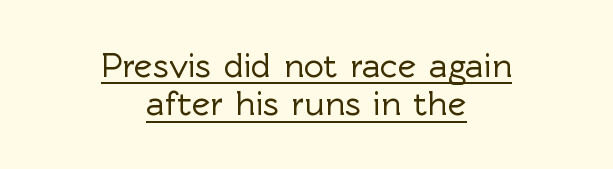
The image shows 35 px sans-serif type, upright; set centered, tight line spacing (1.1x), normal letter spacing, underlined; a medium x-height.
